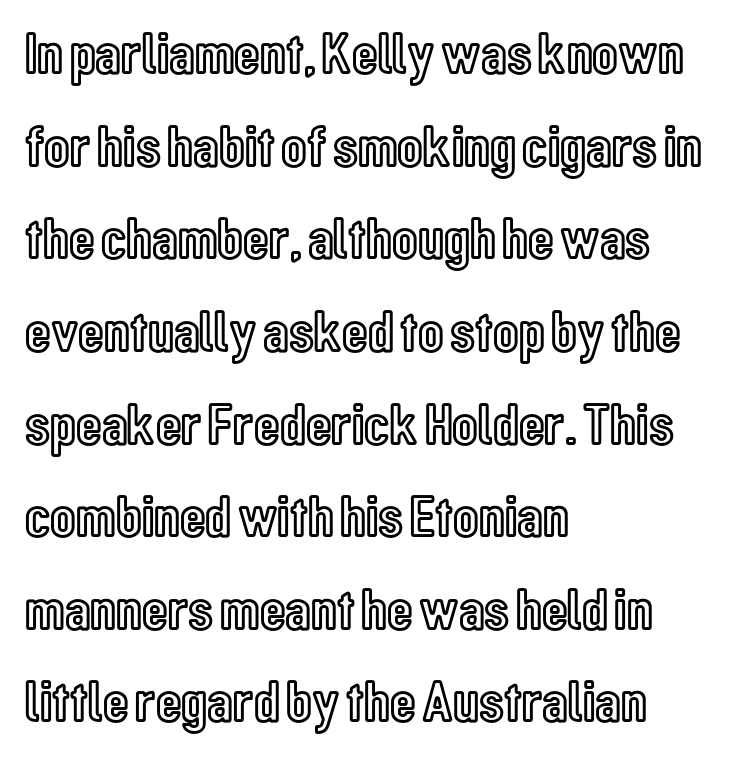
Q: Is the text italic (slanted)? A: No, it is upright.
Q: Is the text underlined? A: No.
Q: How is the paragraph aligned? A: Left-aligned.
Q: Is the spacing between letters normal or unusually wide? A: Normal.
Q: Is the spacing between lines tight, normal or loose? A: Normal.
Q: Width (condensed, normal, or wide)? A: Condensed.
Q: x-height? A: Medium.
Q: Monospaced? A: No.
